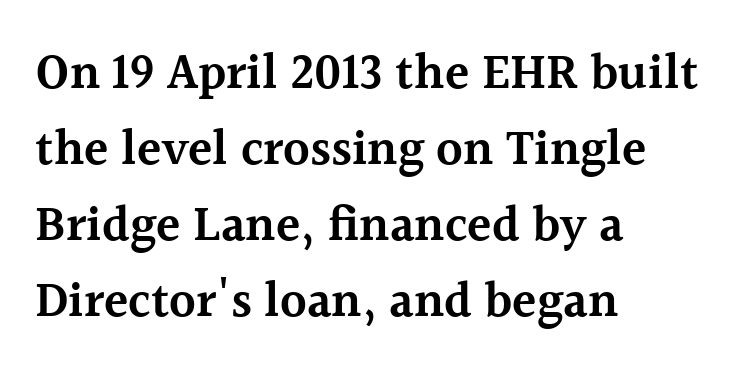
Line starts are locked; line ends wander. Clear beneath every line of the passage. Emphasis by weight is partial: semibold. No italicization has been applied; the sample stays upright.
